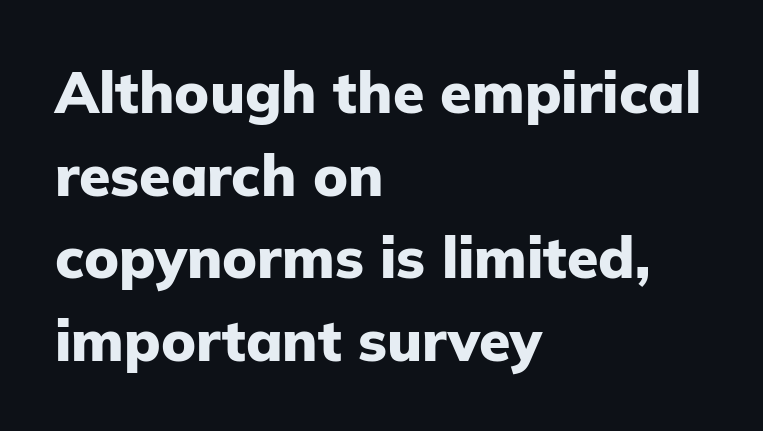
Q: Is the text bold? A: Yes.
Q: Is the text italic (slanted)? A: No, it is upright.
Q: Is the typeface a serif or a sans-serif typeface? A: Sans-serif.
Q: Is the text underlined? A: No.
Q: How is the paragraph aligned? A: Left-aligned.
Q: Is the spacing between letters normal or unusually wide? A: Normal.
Q: Is the spacing between lines tight, normal or loose? A: Normal.
Q: Width (condensed, normal, or wide)? A: Normal.
Q: Stroke contrast? A: Low.
Q: x-height? A: Medium.
Q: Monospaced? A: No.
